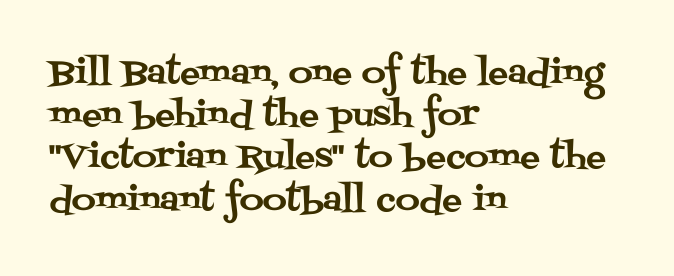
How would I describe the line gaps? Plain and ordinary. The rendering uses natural spacing where letterforms have individual widths. Horizontally, the lines are justified to the leading edge only. Style check: upright. The line texture is even and compact thanks to regular tracking. In terms of letterform style, serifs are clearly present.
